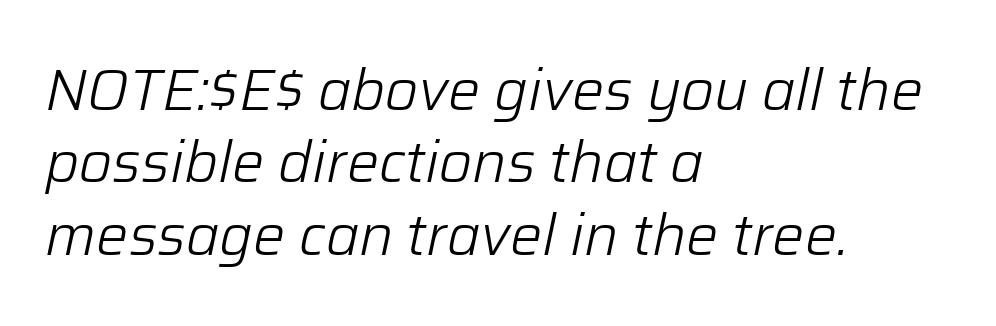
Check under the words: just untouched page. Leftover space on each line is placed entirely after the last word. Is the type heavy? It reads as light-to-regular instead. Baseline-to-baseline distance is the conventional proportion of letter height. This sample has the flowing, uneven cadence of proportional lettering. These lines were composed using italics.
